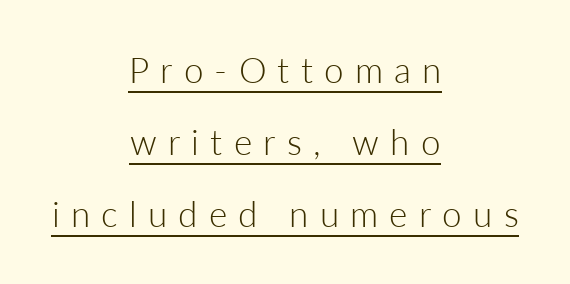
Q: Is the text bold? A: No.
Q: Is the text italic (slanted)? A: No, it is upright.
Q: Is the typeface a serif or a sans-serif typeface? A: Sans-serif.
Q: Is the text underlined? A: Yes.
Q: How is the paragraph aligned? A: Centered.
Q: Is the spacing between letters normal or unusually wide? A: Unusually wide.
Q: Is the spacing between lines tight, normal or loose? A: Loose.
Q: Width (condensed, normal, or wide)? A: Normal.
Q: Stroke contrast? A: Low.
Q: x-height? A: Medium.
Q: Monospaced? A: No.
